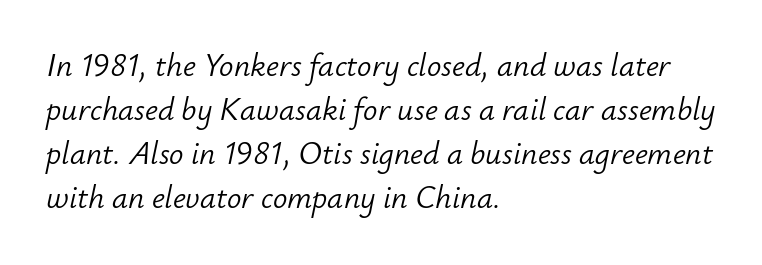
The image shows 32 px light type, italic (leaning right); set left-aligned, normal line spacing (1.38x), normal letter spacing, not underlined; low stroke contrast and a small x-height.
